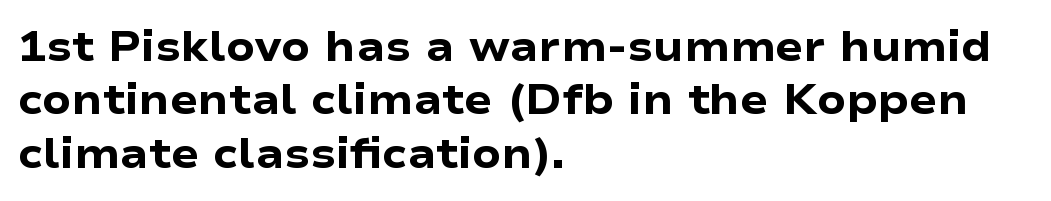
The image shows 42 px heavy, wide sans-serif type, upright; set left-aligned, normal line spacing (1.27x), normal letter spacing, not underlined; low stroke contrast and a medium x-height.
